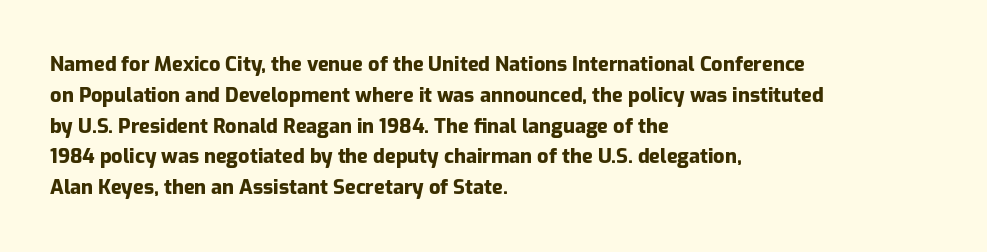
The image shows 20 px bold type, upright; set left-aligned, normal line spacing (1.54x), normal letter spacing, not underlined.
